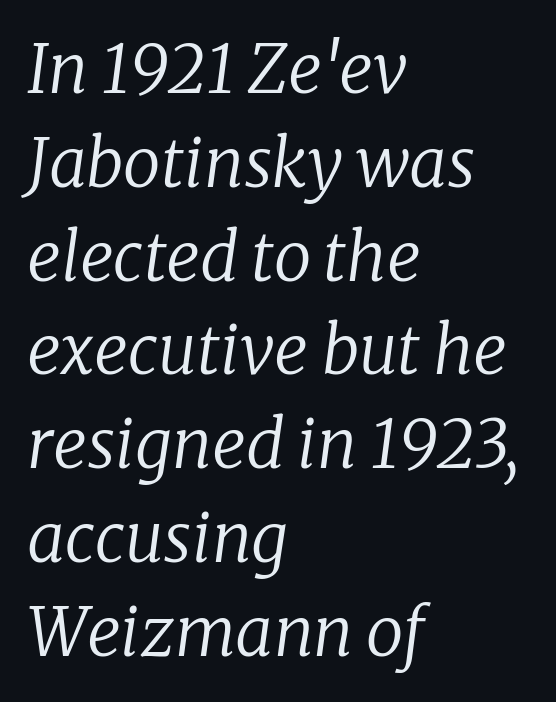
The designer left line spacing at the default. No extra tracking has been applied to these lines. The font sits on the lighter half of the weight spectrum, regular included. These lines are set flush left with a ragged right edge. Serif or sans? Serif — the stroke terminals have little feet.
